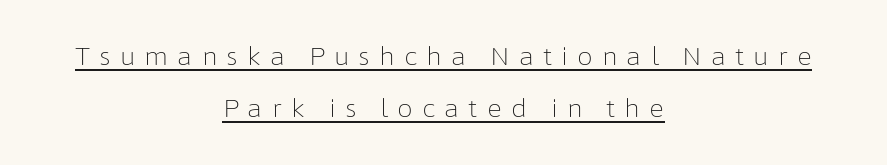
Think standard paragraph weight, or any step lighter than that. Display-style spreading of the glyphs; the letterfit is very open. Horizontally, the lines are justified to the midpoint only. A typesetter would mark this as roman, not italic. The lines are spread far apart with generous leading.
